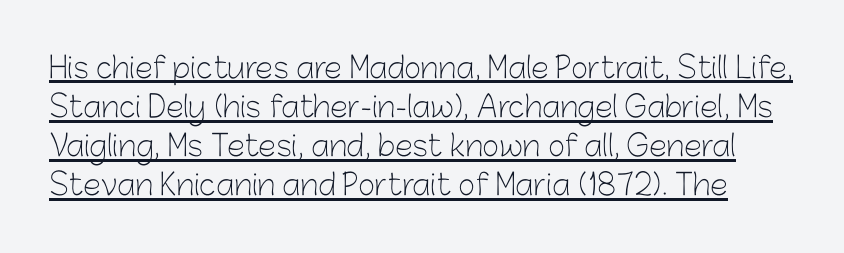
Q: Is the text bold? A: No.
Q: Is the text italic (slanted)? A: No, it is upright.
Q: Is the typeface a serif or a sans-serif typeface? A: Sans-serif.
Q: Is the text underlined? A: Yes.
Q: Is the spacing between letters normal or unusually wide? A: Normal.
Q: Is the spacing between lines tight, normal or loose? A: Normal.
Q: Width (condensed, normal, or wide)? A: Normal.
Q: Stroke contrast? A: Low.
Q: x-height? A: Medium.
Q: Monospaced? A: No.
